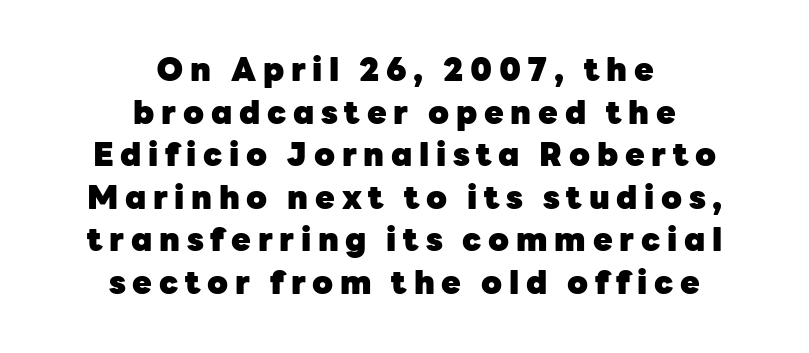
{"serif": "no", "italic": "no", "bold": "yes", "weight": "heavy", "width": "normal", "stroke_contrast": "low", "x_height": "medium", "monospaced": "no", "underline": "no", "align": "center", "line_spacing": "normal", "line_spacing_ratio": 1.33, "letter_spacing": "wide", "letter_spacing_em": 0.21, "glyph_px": 32}
